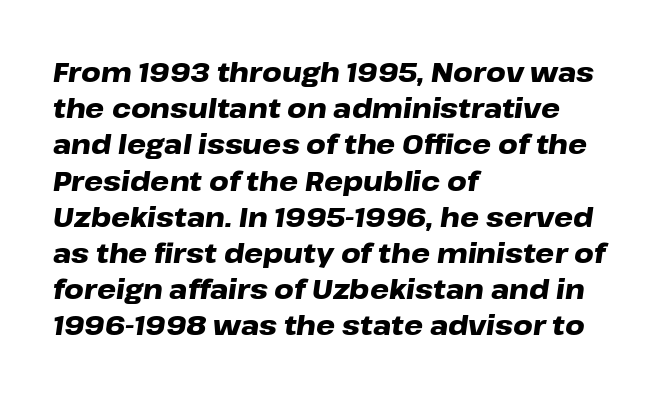
Q: Is the text bold? A: Yes.
Q: Is the text italic (slanted)? A: Yes, it leans right by about 8 degrees.
Q: Is the text underlined? A: No.
Q: How is the paragraph aligned? A: Left-aligned.
Q: Is the spacing between letters normal or unusually wide? A: Normal.
Q: Is the spacing between lines tight, normal or loose? A: Normal.
